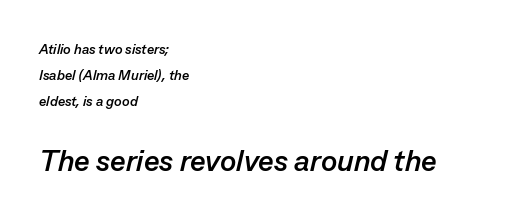
{"italic": "yes", "lean": "right", "slant_degrees": 13, "bold": "yes", "weight": "semibold", "width": "normal", "stroke_contrast": "low", "x_height": "medium", "monospaced": "no", "underline": "no", "align": "left", "line_spacing_ratio": 1.84, "letter_spacing": "normal", "letter_spacing_em": 0.0, "larger_block": "second", "size_ratio": 2.14, "glyph_px": 30}
